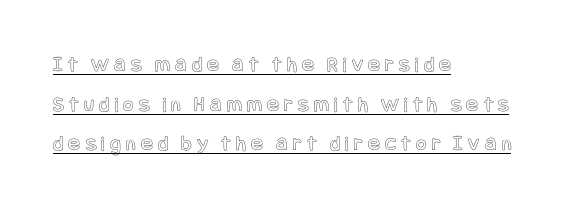
Between one letter and the next there's a generous, obvious gap. Notice how the passage keeps a crisp vertical edge on the left only. The passage shown is underscored from start to finish. No italicization has been applied; the sample stays upright.
